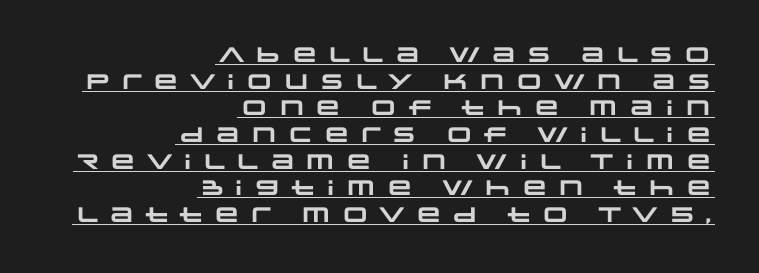
Every letter is thick-stroked: bold, no question. The rendering anchors every line to the right-hand side. The specimen includes a rule beneath the text block's lines. This rendering widens character spacing well past its baseline value.
